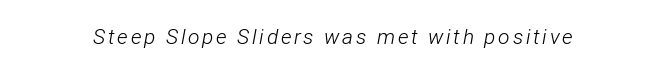
Q: Is the text bold? A: No.
Q: Is the text italic (slanted)? A: Yes, it leans right by about 12 degrees.
Q: Is the text underlined? A: No.
